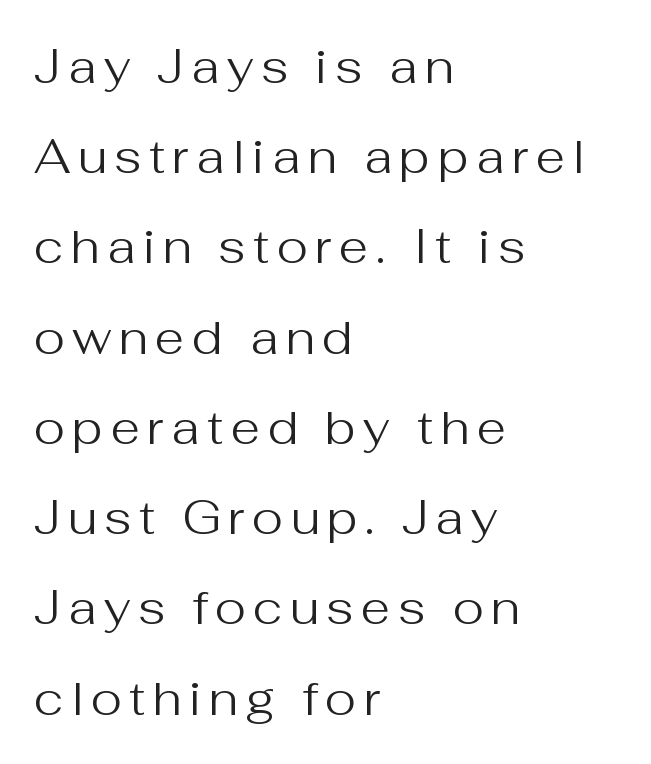
{"serif": "no", "italic": "no", "bold": "no", "weight": "regular", "width": "normal", "stroke_contrast": "medium", "x_height": "medium", "monospaced": "no", "underline": "no", "align": "left", "line_spacing_ratio": 1.88, "glyph_px": 48}
